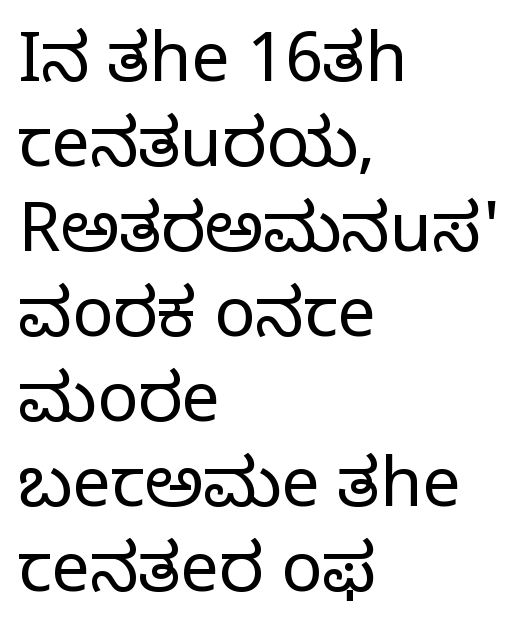
The image shows 68 px regular-weight serif type, upright; set left-aligned, normal line spacing (1.25x), normal letter spacing, not underlined; low stroke contrast and a large x-height.
